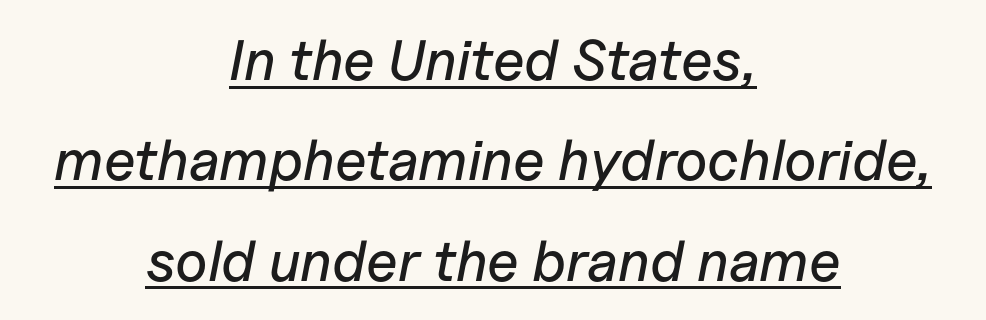
{"italic": "yes", "lean": "right", "slant_degrees": 11, "width": "normal", "stroke_contrast": "low", "x_height": "medium", "monospaced": "no", "underline": "yes", "align": "center", "line_spacing_ratio": 1.76, "letter_spacing": "normal", "letter_spacing_em": 0.0, "glyph_px": 57}
